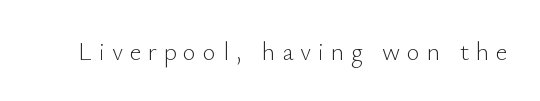
Tracking value appears strongly positive — letters spread wide. The typesetting does not lean heavy: it is not bold. Style check: upright. The area under the type is left untouched.
